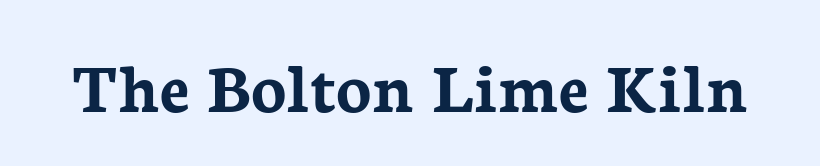
Honestly, the letter spacing is just normal — you wouldn't notice it. The typography opts for an upright posture over an oblique one. Does the type have serifs? Yes, each stem ends in a small foot. The string is rendered with underlining switched off. Do the characters align in a grid? No, the font is proportional.
